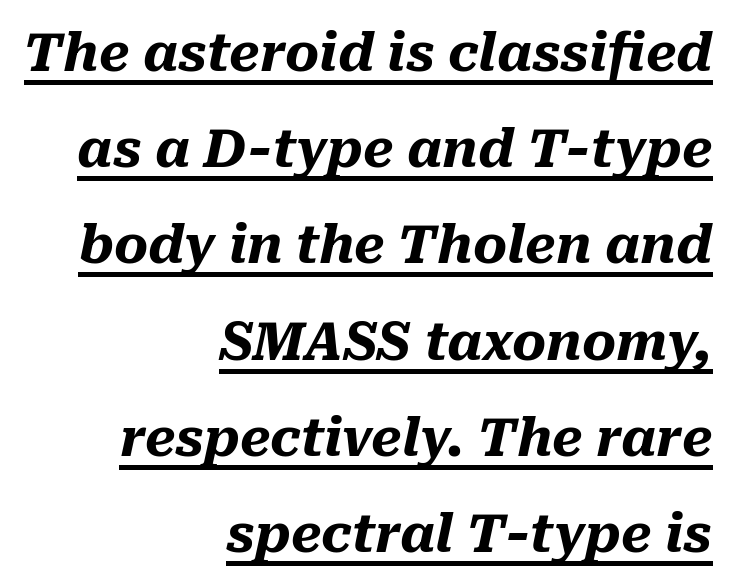
Is there an underline? Yes — a line sits under the letters. Each glyph is drawn with heavy, bold strokes. Each letter keeps its own natural width here, so spacing adapts to shape. Students, note that the glyphs here touch the page at normal intervals.
